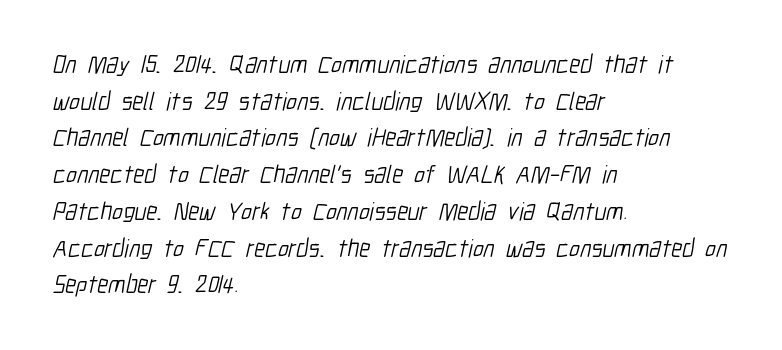
Q: Is the text bold? A: No.
Q: Is the text underlined? A: No.
Q: How is the paragraph aligned? A: Left-aligned.
Q: Is the spacing between letters normal or unusually wide? A: Normal.
Q: Is the spacing between lines tight, normal or loose? A: Normal.
